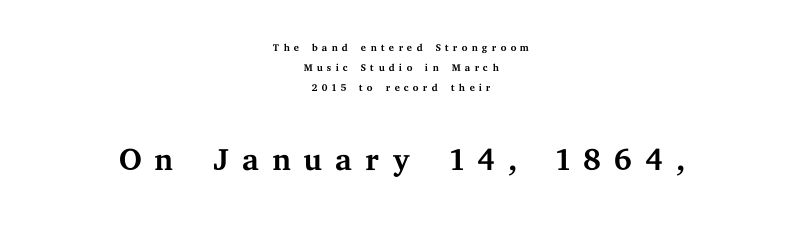
{"serif": "yes", "italic": "no", "bold": "no", "weight": "regular", "width": "wide", "stroke_contrast": "medium", "x_height": "medium", "monospaced": "no", "underline": "no", "align": "center", "line_spacing": "normal", "line_spacing_ratio": 1.33, "letter_spacing": "wide", "letter_spacing_em": 0.25, "larger_block": "second", "size_ratio": 3.07, "glyph_px": 46}
